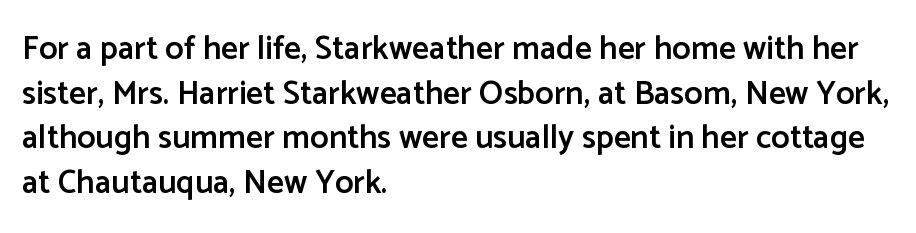
The image shows 33 px semibold sans-serif type, upright; set left-aligned, normal line spacing (1.35x), normal letter spacing, not underlined; low stroke contrast and a medium x-height.
